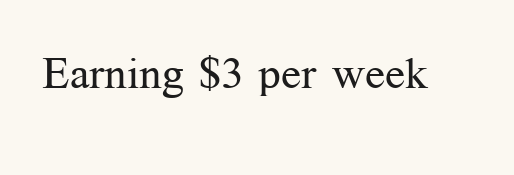
The image shows 44 px regular-weight serif type, upright; set normal letter spacing, not underlined; medium stroke contrast and a medium x-height.
